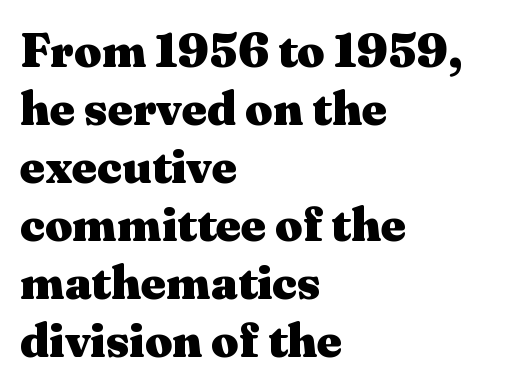
The image shows 48 px heavy, wide serif type, upright; set left-aligned, line spacing 1.21x, normal letter spacing, not underlined; medium stroke contrast and a medium x-height.
